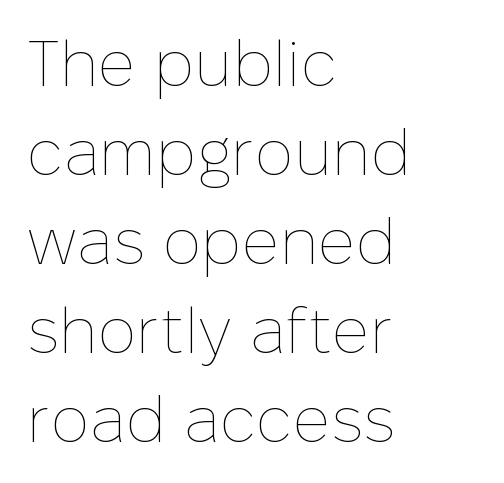
Q: Is the text bold? A: No.
Q: Is the text italic (slanted)? A: No, it is upright.
Q: Is the text underlined? A: No.
Q: How is the paragraph aligned? A: Left-aligned.
Q: Is the spacing between letters normal or unusually wide? A: Normal.
Q: Is the spacing between lines tight, normal or loose? A: Normal.
Q: Width (condensed, normal, or wide)? A: Normal.
Q: Stroke contrast? A: Low.
Q: x-height? A: Medium.
Q: Monospaced? A: No.
